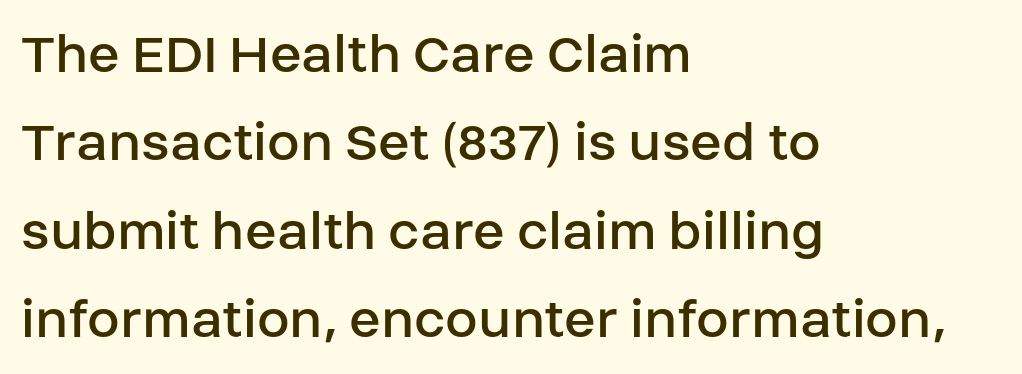
Standard letterfit; no display-style spreading of the glyphs. The font sits on the lighter half of the weight spectrum, regular included. Check under the words: just untouched page. The ragged edge is on the right, which tells us the setting is flush left. It's the straight-up-and-down kind of type. This block has exactly the height ordinary leading produces.
